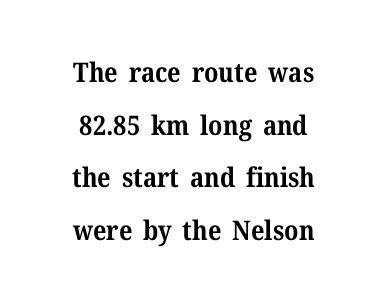
The image shows 27 px bold type, upright; set loose line spacing (1.95x), normal letter spacing, not underlined.
